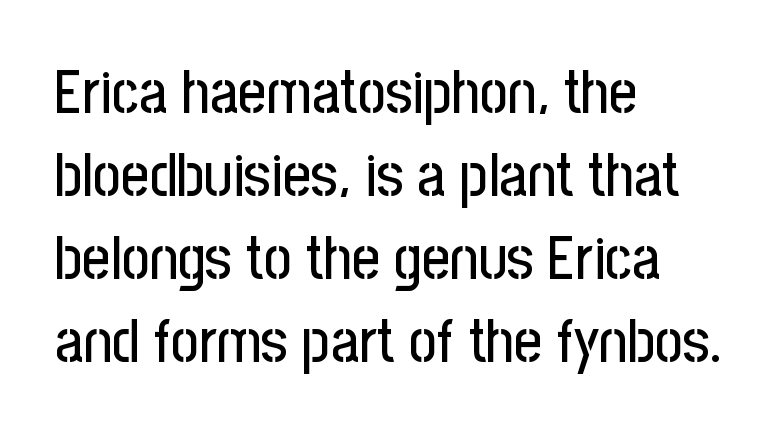
Q: Is the text italic (slanted)? A: No, it is upright.
Q: Is the typeface a serif or a sans-serif typeface? A: Sans-serif.
Q: Is the text underlined? A: No.
Q: How is the paragraph aligned? A: Left-aligned.
Q: Is the spacing between letters normal or unusually wide? A: Normal.
Q: Is the spacing between lines tight, normal or loose? A: Normal.
Q: Width (condensed, normal, or wide)? A: Condensed.
Q: Stroke contrast? A: Low.
Q: x-height? A: Medium.
Q: Monospaced? A: No.
